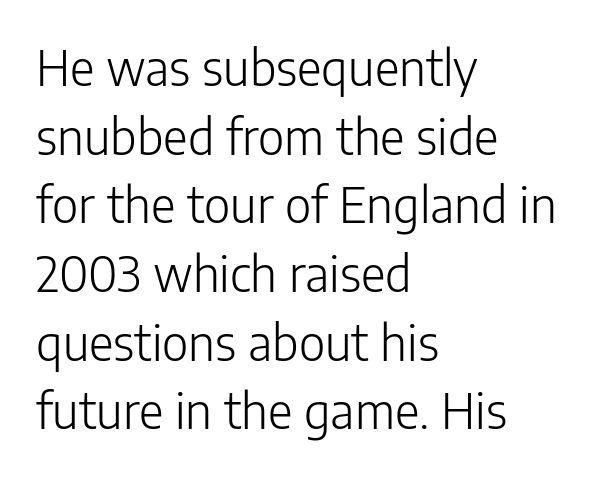
You could not count columns in this text — the font is proportionally spaced. Inter-character spacing is left at the font's built-in metrics. When letters stand straight like this, we call the style roman or upright. Descenders hang freely into open space. Nope, no serifs anywhere on these letters.
